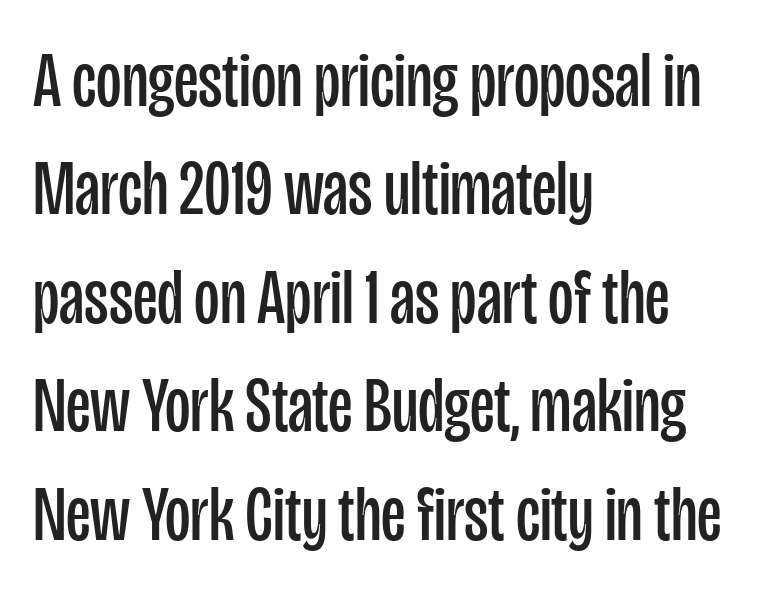
{"serif": "no", "italic": "no", "bold": "no", "weight": "regular", "width": "condensed", "stroke_contrast": "low", "x_height": "large", "monospaced": "no", "underline": "no", "align": "left", "line_spacing": "normal", "line_spacing_ratio": 1.39, "letter_spacing": "normal", "letter_spacing_em": 0.0, "glyph_px": 78}
